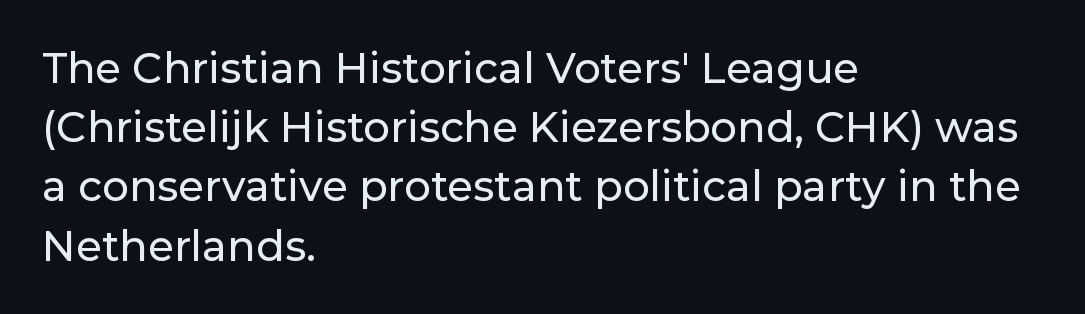
{"serif": "no", "italic": "no", "width": "normal", "stroke_contrast": "low", "x_height": "medium", "monospaced": "no", "underline": "no", "align": "left", "line_spacing": "normal", "line_spacing_ratio": 1.41, "letter_spacing": "normal", "letter_spacing_em": 0.0, "glyph_px": 42}
